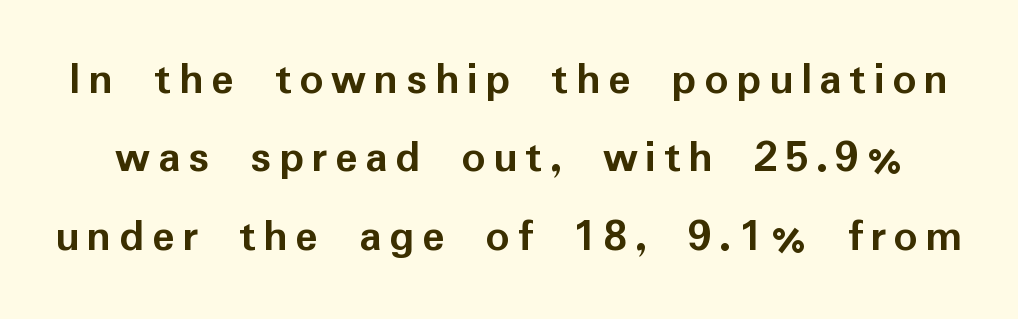
The text was rendered using a sans face with plain stroke endings. Baseline-to-baseline distance is the conventional proportion of letter height. The area under the type is left untouched. These lines are rendered in a variable-pitch font. Caption: bold face, heavy strokes.
